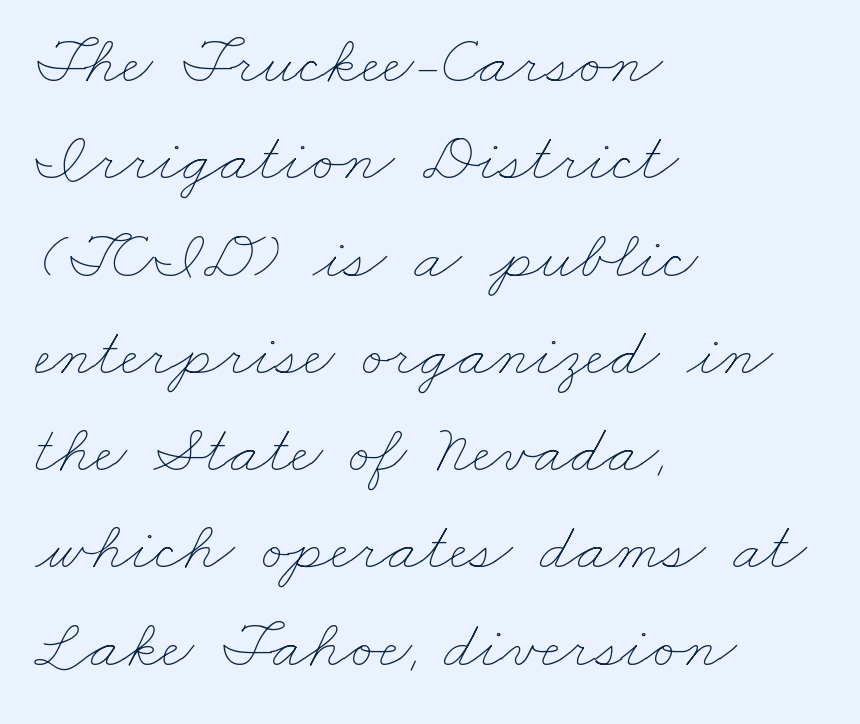
The image shows 69 px thin, wide type; set left-aligned, normal line spacing (1.41x), normal letter spacing, not underlined; low stroke contrast and a small x-height.
